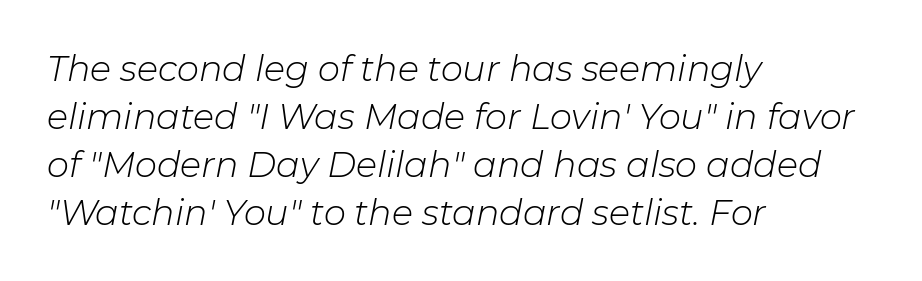
Q: Is the text bold? A: No.
Q: Is the text italic (slanted)? A: Yes, it leans right by about 11 degrees.
Q: Is the text underlined? A: No.
Q: How is the paragraph aligned? A: Left-aligned.
Q: Is the spacing between letters normal or unusually wide? A: Normal.
Q: Is the spacing between lines tight, normal or loose? A: Normal.
Q: Width (condensed, normal, or wide)? A: Normal.
Q: Stroke contrast? A: Low.
Q: x-height? A: Medium.
Q: Monospaced? A: No.
